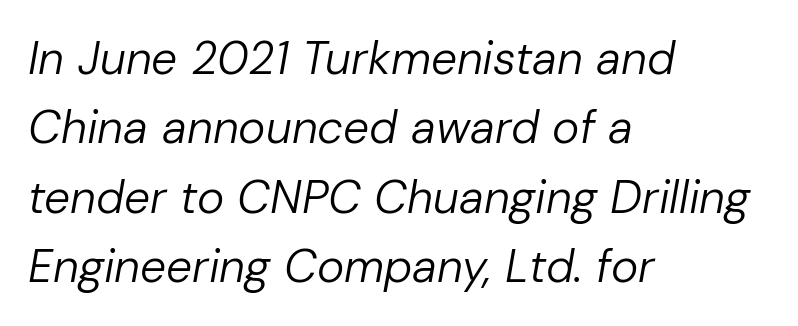
Q: Is the text bold? A: No.
Q: Is the text italic (slanted)? A: Yes, it leans right by about 10 degrees.
Q: Is the text underlined? A: No.
Q: How is the paragraph aligned? A: Left-aligned.
Q: Is the spacing between letters normal or unusually wide? A: Normal.
Q: Is the spacing between lines tight, normal or loose? A: Normal.
Q: Width (condensed, normal, or wide)? A: Normal.
Q: Stroke contrast? A: Low.
Q: x-height? A: Medium.
Q: Monospaced? A: No.
